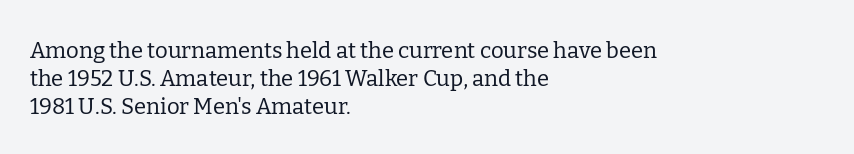
{"italic": "no", "bold": "no", "underline": "no", "align": "left", "line_spacing": "normal", "line_spacing_ratio": 1.28, "letter_spacing": "normal", "letter_spacing_em": 0.0, "glyph_px": 22}
